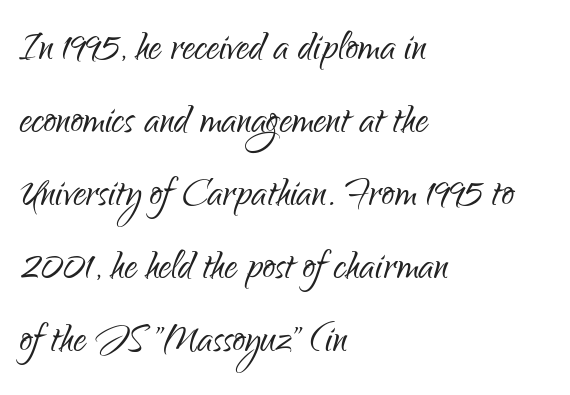
Interline gaps are of average width in this sample. The area under the type is left untouched. The setting favours the left margin, as ordinary paragraphs usually do.
